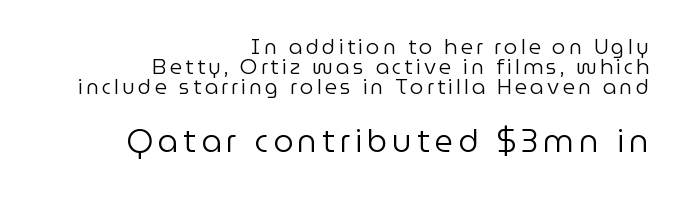
{"serif": "no", "italic": "no", "bold": "no", "weight": "regular", "width": "normal", "stroke_contrast": "low", "x_height": "medium", "monospaced": "no", "underline": "no", "align": "right", "line_spacing": "tight", "line_spacing_ratio": 0.96, "larger_block": "second", "size_ratio": 1.52, "glyph_px": 32}
